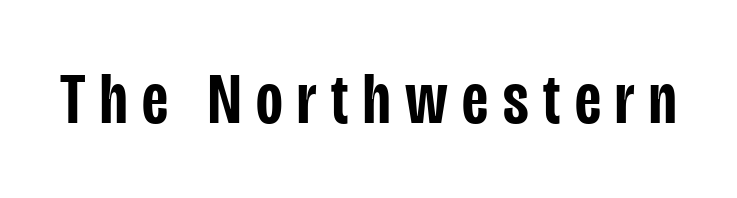
Q: Is the text bold? A: Semi-bold.
Q: Is the text italic (slanted)? A: No, it is upright.
Q: Is the typeface a serif or a sans-serif typeface? A: Sans-serif.
Q: Is the text underlined? A: No.
Q: Is the spacing between letters normal or unusually wide? A: Unusually wide.
Q: Width (condensed, normal, or wide)? A: Condensed.
Q: Stroke contrast? A: Low.
Q: x-height? A: Large.
Q: Monospaced? A: No.
